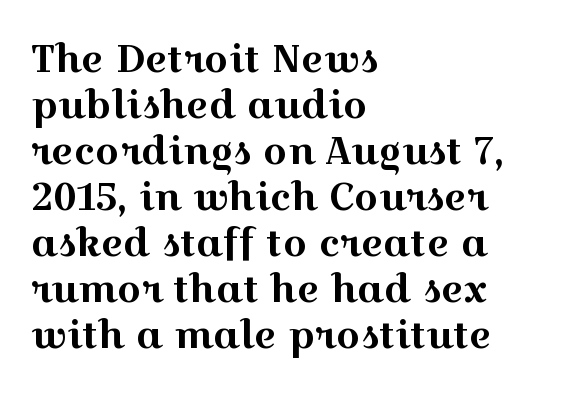
{"serif": "yes", "italic": "no", "width": "wide", "x_height": "medium", "monospaced": "no", "underline": "no", "align": "left", "line_spacing_ratio": 1.21, "letter_spacing": "normal", "letter_spacing_em": 0.0, "glyph_px": 38}
